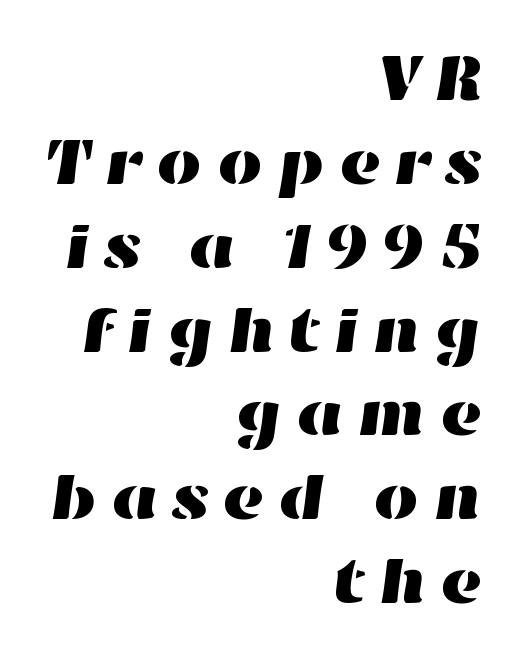
The image shows 65 px wide type; set right-aligned, normal line spacing (1.29x), not underlined; high stroke contrast and a medium x-height.
